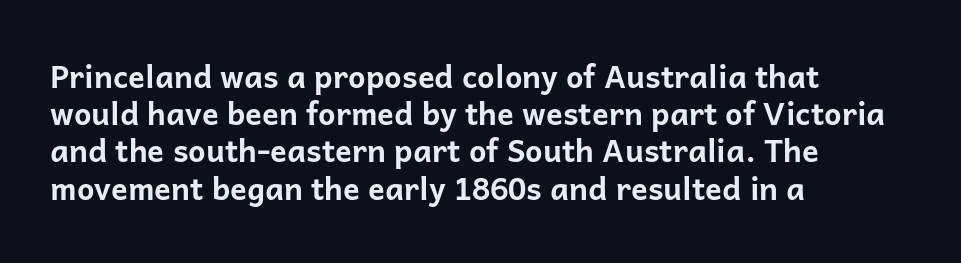
The image shows 31 px bold sans-serif type, upright; set left-aligned, line spacing 1.2x, normal letter spacing, not underlined; low stroke contrast and a medium x-height.
